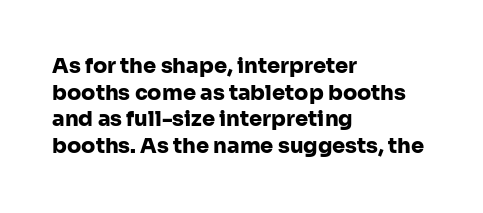
{"italic": "no", "bold": "yes", "underline": "no", "align": "left", "line_spacing": "normal", "line_spacing_ratio": 1.27, "letter_spacing": "normal", "letter_spacing_em": 0.0, "glyph_px": 21}
